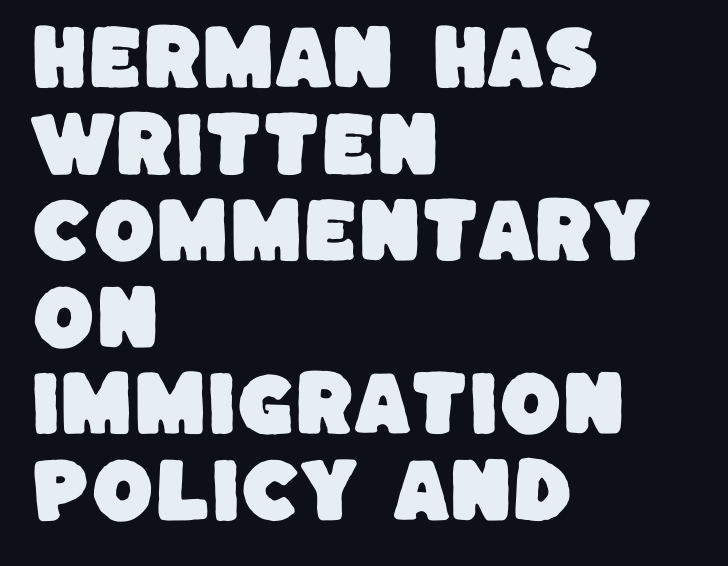
The image shows 71 px sans-serif type; set left-aligned, line spacing 1.22x, normal letter spacing, not underlined; low stroke contrast and a large x-height.
